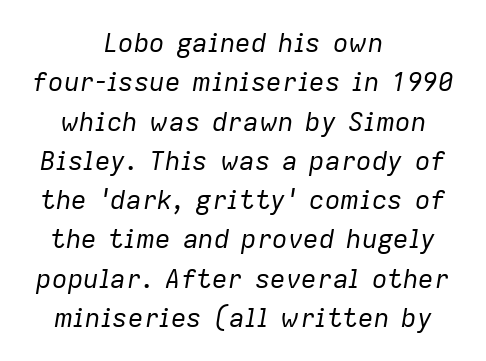
Yep, that's italic — everything's leaning. The area under the type is left untouched. The vertical gap from one line to the next is medium. The paragraph shown floats in the horizontal middle. The passage shown has conventional tracking throughout.
